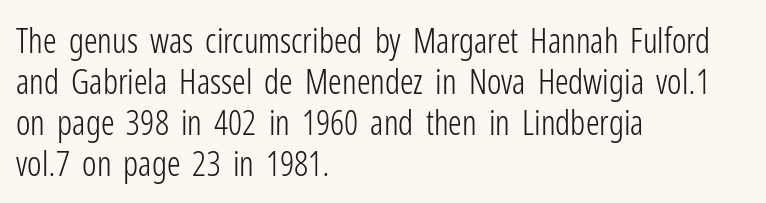
{"serif": "no", "italic": "no", "bold": "no", "weight": "light", "width": "condensed", "stroke_contrast": "low", "x_height": "medium", "monospaced": "no", "underline": "no", "align": "left", "line_spacing_ratio": 1.21, "letter_spacing": "normal", "letter_spacing_em": 0.0, "glyph_px": 34}
